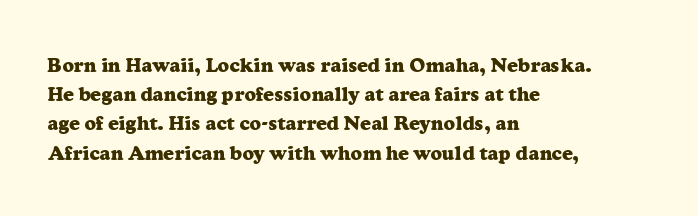
{"italic": "no", "bold": "yes", "underline": "no", "align": "left", "line_spacing": "normal", "line_spacing_ratio": 1.46, "letter_spacing": "normal", "letter_spacing_em": 0.0, "glyph_px": 20}
